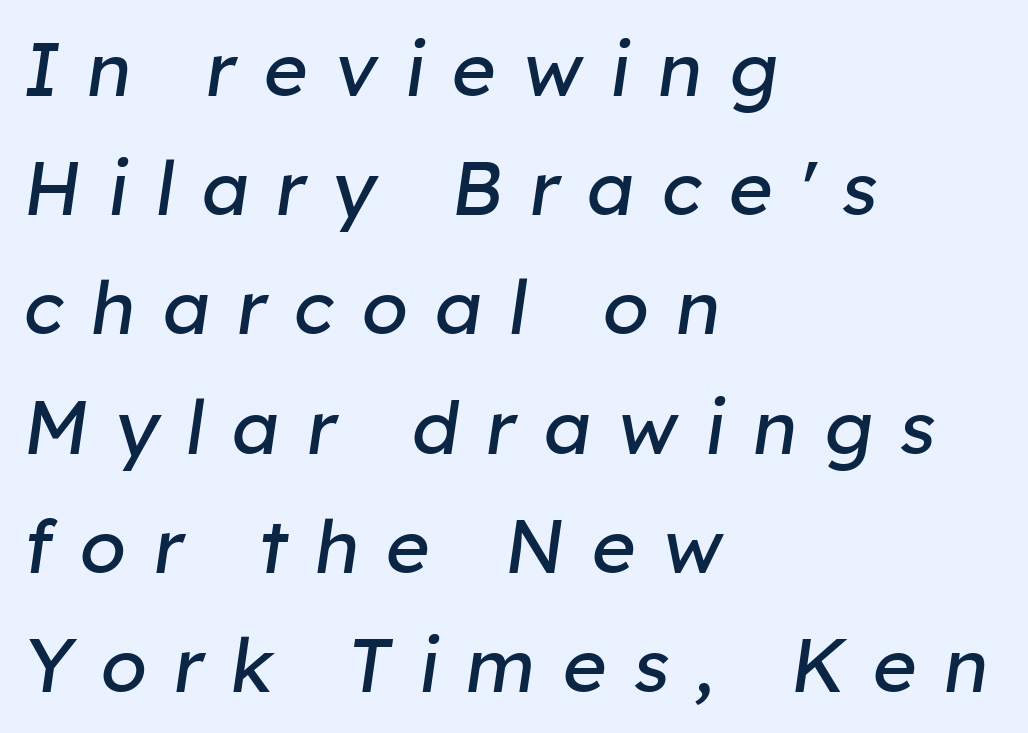
Q: Is the text bold? A: No.
Q: Is the text italic (slanted)? A: Yes, it leans right by about 8 degrees.
Q: Is the text underlined? A: No.
Q: How is the paragraph aligned? A: Left-aligned.
Q: Is the spacing between letters normal or unusually wide? A: Unusually wide.
Q: Is the spacing between lines tight, normal or loose? A: Normal.
Q: Width (condensed, normal, or wide)? A: Normal.
Q: Stroke contrast? A: Low.
Q: x-height? A: Medium.
Q: Monospaced? A: No.
